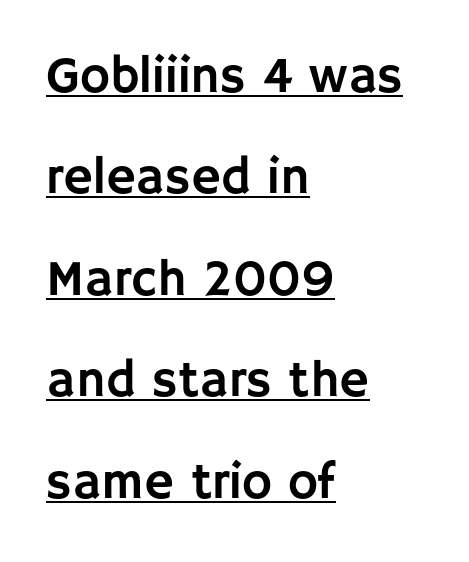
Q: Is the text italic (slanted)? A: No, it is upright.
Q: Is the typeface a serif or a sans-serif typeface? A: Sans-serif.
Q: Is the text underlined? A: Yes.
Q: How is the paragraph aligned? A: Left-aligned.
Q: Is the spacing between letters normal or unusually wide? A: Normal.
Q: Is the spacing between lines tight, normal or loose? A: Loose.
Q: Width (condensed, normal, or wide)? A: Normal.
Q: Stroke contrast? A: Low.
Q: x-height? A: Large.
Q: Monospaced? A: No.
